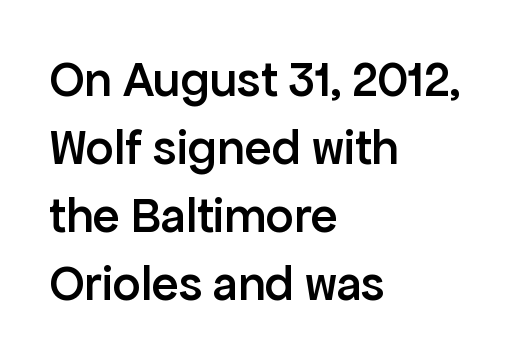
Q: Is the text bold? A: Semi-bold.
Q: Is the text italic (slanted)? A: No, it is upright.
Q: Is the typeface a serif or a sans-serif typeface? A: Sans-serif.
Q: Is the text underlined? A: No.
Q: How is the paragraph aligned? A: Left-aligned.
Q: Is the spacing between letters normal or unusually wide? A: Normal.
Q: Is the spacing between lines tight, normal or loose? A: Normal.
Q: Width (condensed, normal, or wide)? A: Normal.
Q: Stroke contrast? A: Low.
Q: x-height? A: Medium.
Q: Monospaced? A: No.
